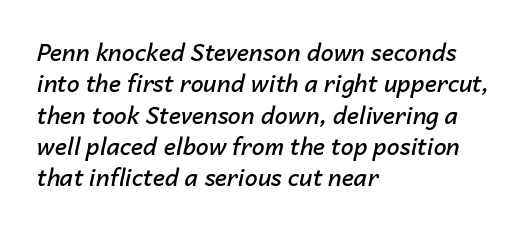
Q: Is the text bold? A: Semi-bold.
Q: Is the text italic (slanted)? A: Yes, it leans right by about 14 degrees.
Q: Is the text underlined? A: No.
Q: How is the paragraph aligned? A: Left-aligned.
Q: Is the spacing between letters normal or unusually wide? A: Normal.
Q: Is the spacing between lines tight, normal or loose? A: Normal.
